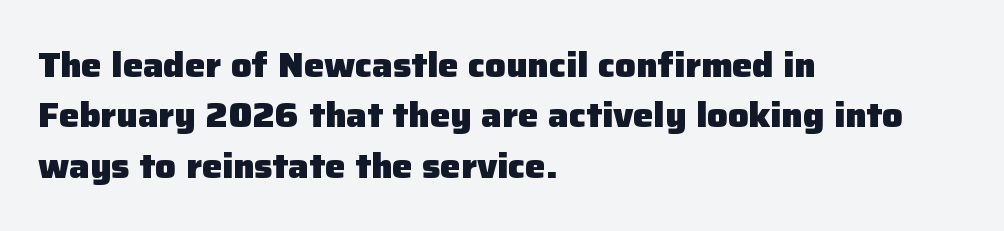
{"serif": "no", "italic": "no", "bold": "yes", "weight": "heavy", "width": "normal", "stroke_contrast": "low", "x_height": "medium", "monospaced": "no", "underline": "no", "align": "left", "line_spacing": "normal", "line_spacing_ratio": 1.48, "letter_spacing": "normal", "letter_spacing_em": 0.0, "glyph_px": 34}
